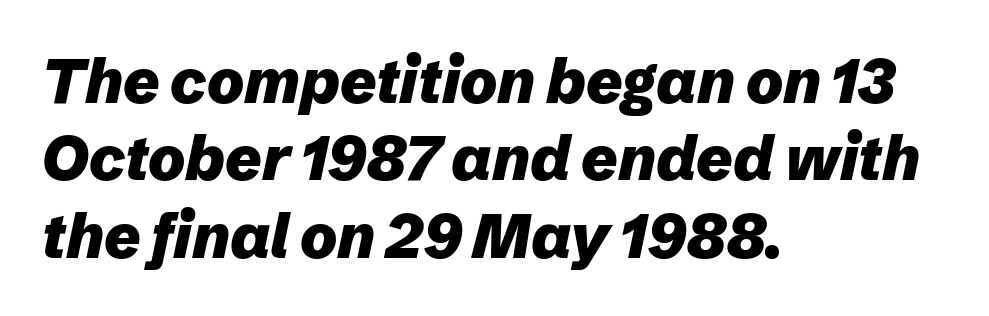
{"italic": "yes", "lean": "right", "slant_degrees": 12, "bold": "yes", "weight": "heavy", "width": "normal", "stroke_contrast": "low", "x_height": "medium", "monospaced": "no", "underline": "no", "align": "left", "line_spacing": "normal", "line_spacing_ratio": 1.25, "letter_spacing": "normal", "letter_spacing_em": 0.0, "glyph_px": 62}
